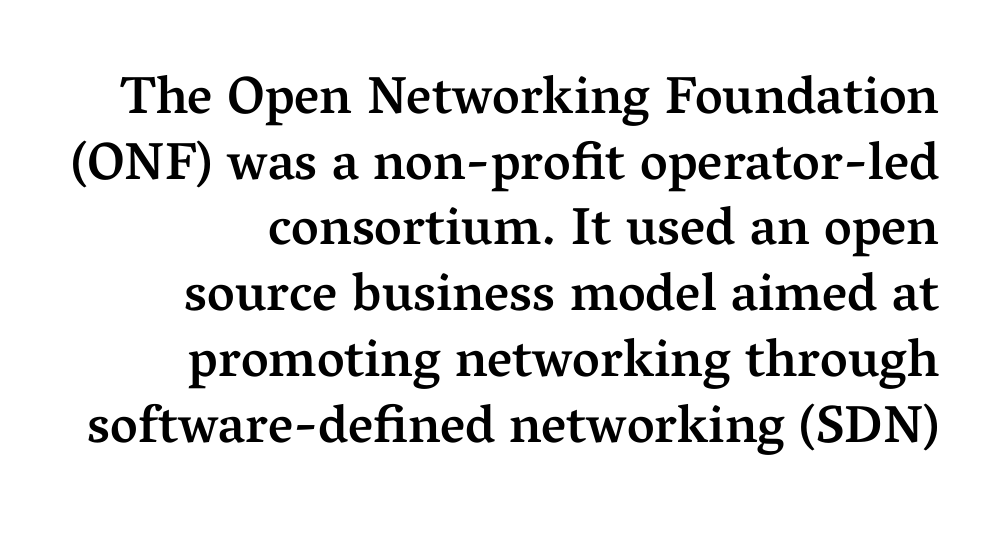
Q: Is the text bold? A: Semi-bold.
Q: Is the text italic (slanted)? A: No, it is upright.
Q: Is the typeface a serif or a sans-serif typeface? A: Serif.
Q: Is the text underlined? A: No.
Q: How is the paragraph aligned? A: Right-aligned.
Q: Is the spacing between letters normal or unusually wide? A: Normal.
Q: Width (condensed, normal, or wide)? A: Normal.
Q: Stroke contrast? A: Medium.
Q: x-height? A: Medium.
Q: Monospaced? A: No.
